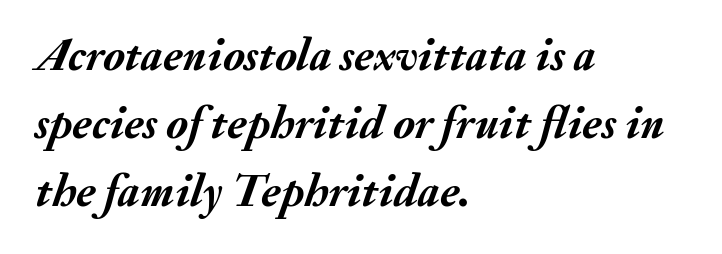
The image shows 46 px semibold type, italic (leaning right); set left-aligned, normal line spacing (1.48x), normal letter spacing, not underlined; medium stroke contrast and a small x-height.
